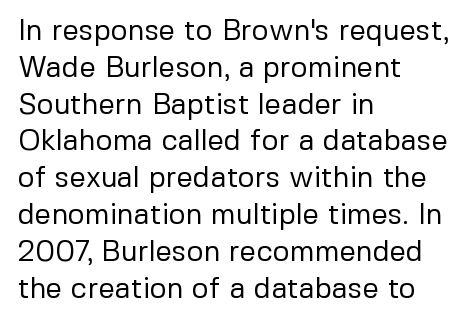
Is this a sans? Yes — the strokes have no serifs. Caption: multi-line text, flush left, ragged right. Vertical strokes here are truly vertical. No heavy texture on the line: the type isn't bold. Note the varied advance widths — an 'i' is clearly narrower than an 'm'.
